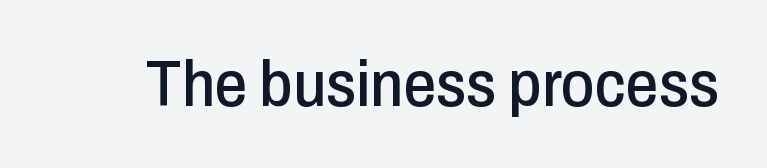
The image shows 65 px condensed sans-serif type, upright; set normal letter spacing, not underlined; low stroke contrast and a medium x-height.
